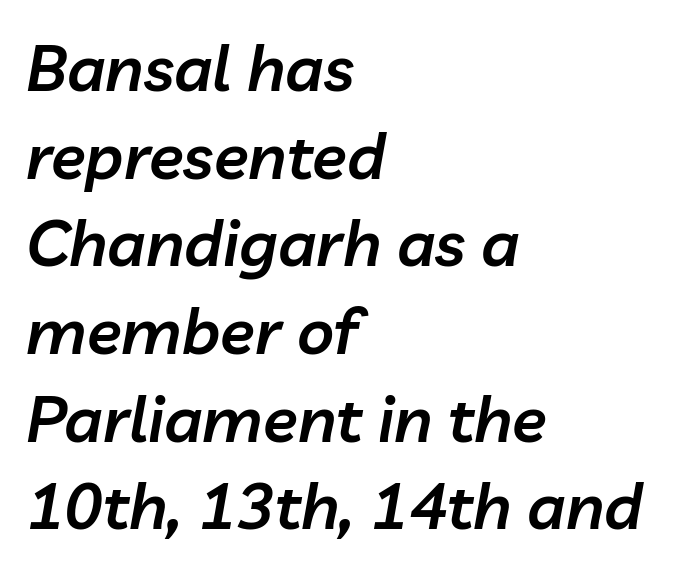
This is moderately heavy type, rendered in semibold. Do the characters align in a grid? No, the font is proportional. The passage shown stacks its lines at a standard gap. The rendering anchors every line to the left-hand side. The zone under the glyphs is completely vacant.
